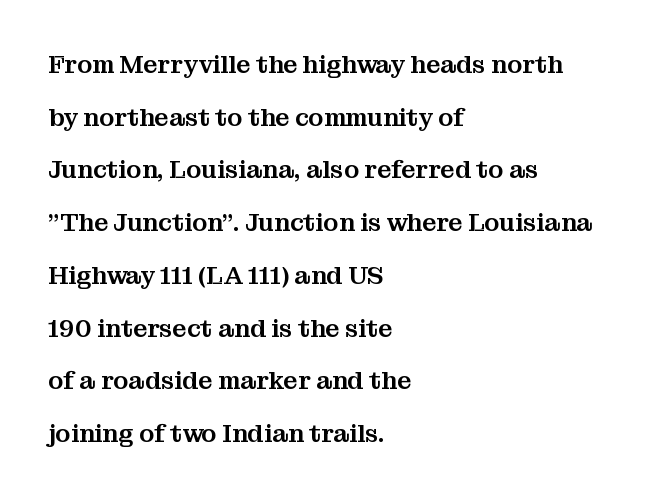
Posture: vertical. The passage shown stacks its lines with a broad gap. A classic flush-left, rag-right setting is used for this passage. No extra tracking has been applied to these lines.
